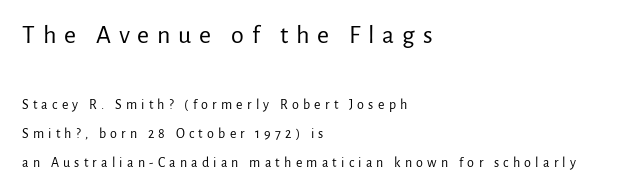
{"italic": "no", "bold": "no", "underline": "no", "align": "left", "line_spacing": "loose", "line_spacing_ratio": 2.07, "letter_spacing": "wide", "letter_spacing_em": 0.3, "larger_block": "first", "size_ratio": 1.86, "glyph_px": 26}
